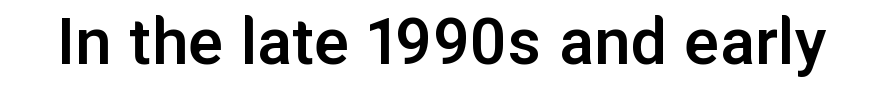
{"serif": "no", "italic": "no", "bold": "semi", "weight": "semibold", "width": "normal", "stroke_contrast": "low", "x_height": "medium", "monospaced": "no", "underline": "no", "letter_spacing": "normal", "letter_spacing_em": 0.0, "glyph_px": 73}
